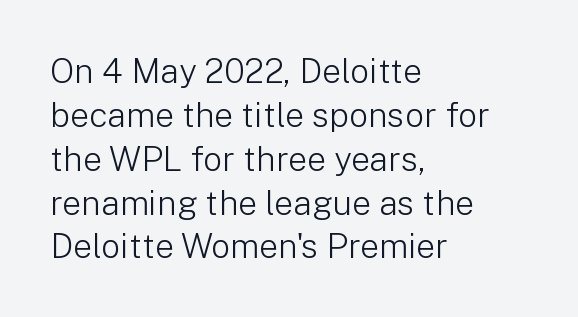
Q: Is the text bold? A: No.
Q: Is the text italic (slanted)? A: No, it is upright.
Q: Is the typeface a serif or a sans-serif typeface? A: Sans-serif.
Q: Is the text underlined? A: No.
Q: How is the paragraph aligned? A: Left-aligned.
Q: Is the spacing between letters normal or unusually wide? A: Normal.
Q: Is the spacing between lines tight, normal or loose? A: Normal.
Q: Width (condensed, normal, or wide)? A: Normal.
Q: Stroke contrast? A: Low.
Q: x-height? A: Medium.
Q: Monospaced? A: No.
